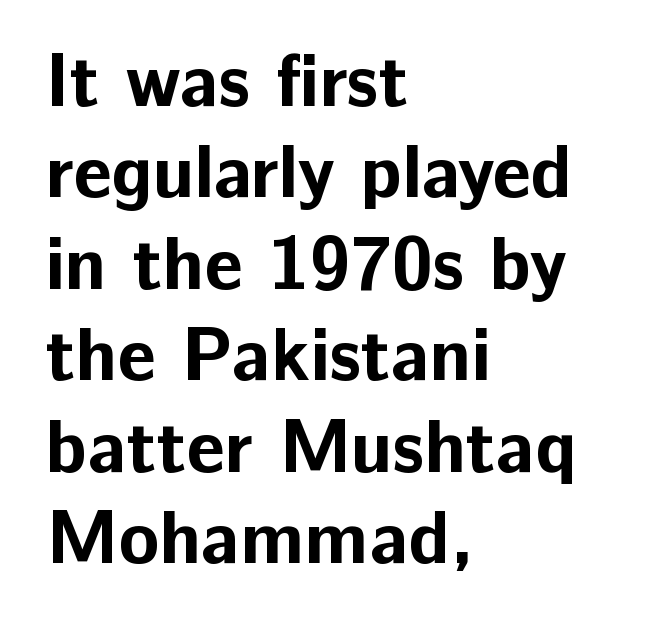
The image shows 75 px bold sans-serif type, upright; set left-aligned, line spacing 1.22x, normal letter spacing, not underlined; low stroke contrast and a medium x-height.
